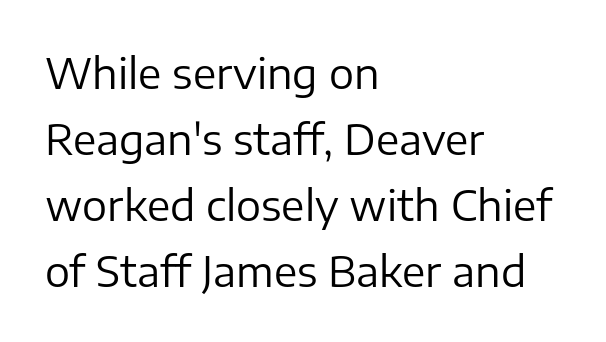
The image shows 42 px regular-weight sans-serif type, upright; set left-aligned, normal line spacing (1.57x), normal letter spacing, not underlined; low stroke contrast and a medium x-height.
